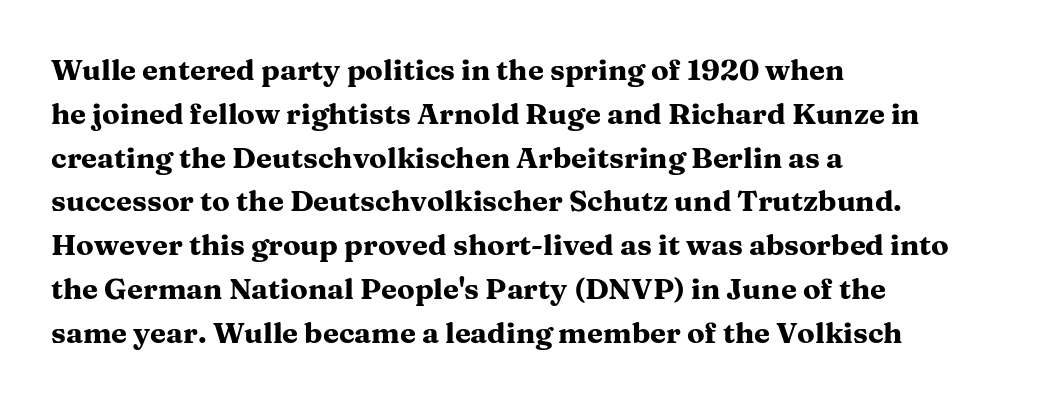
{"serif": "yes", "italic": "no", "bold": "yes", "weight": "heavy", "width": "wide", "stroke_contrast": "medium", "x_height": "medium", "monospaced": "no", "underline": "no", "align": "left", "line_spacing": "normal", "line_spacing_ratio": 1.51, "letter_spacing": "normal", "letter_spacing_em": 0.0, "glyph_px": 29}
